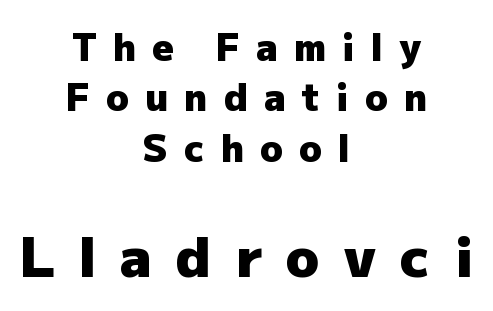
Interline gaps are of average width in this sample. If you squint, the bottom block still reads clearly — it's the larger of the two. Look at the tracking — it's clearly loosened, letters drifting apart. These lines were composed using upright roman letters. Proportional: the letters do not fall into vertical columns. Observe the absence of serifs on each vertical stroke in this sample.
